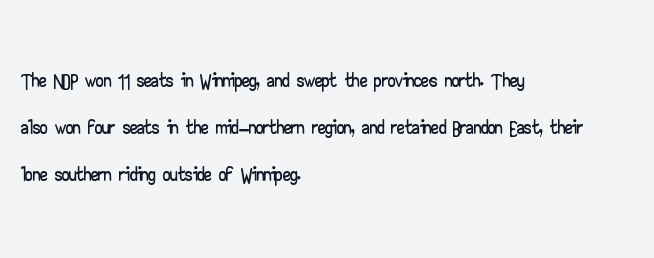
Q: Is the text italic (slanted)? A: No, it is upright.
Q: Is the typeface a serif or a sans-serif typeface? A: Sans-serif.
Q: Is the text underlined? A: No.
Q: How is the paragraph aligned? A: Left-aligned.
Q: Is the spacing between letters normal or unusually wide? A: Normal.
Q: Is the spacing between lines tight, normal or loose? A: Normal.
Q: Width (condensed, normal, or wide)? A: Wide.
Q: Stroke contrast? A: Low.
Q: x-height? A: Small.
Q: Monospaced? A: No.
